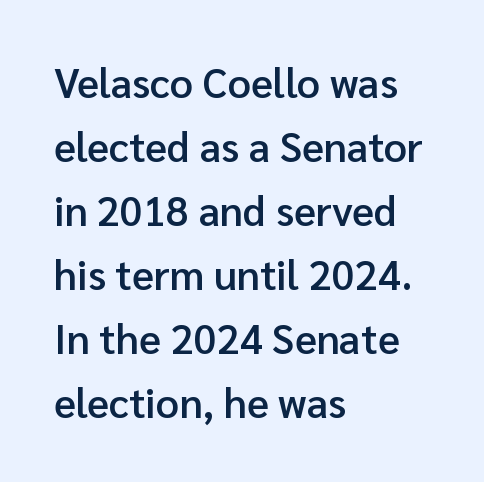
The image shows 41 px semibold sans-serif type, upright; set left-aligned, normal line spacing (1.56x), normal letter spacing, not underlined; low stroke contrast and a medium x-height.
